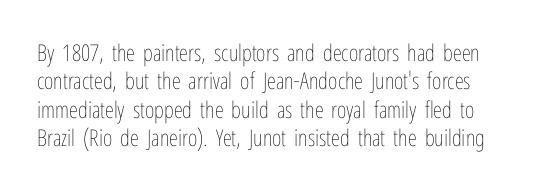
The image shows 23 px text type, upright; set line spacing 1.23x, normal letter spacing, not underlined.
